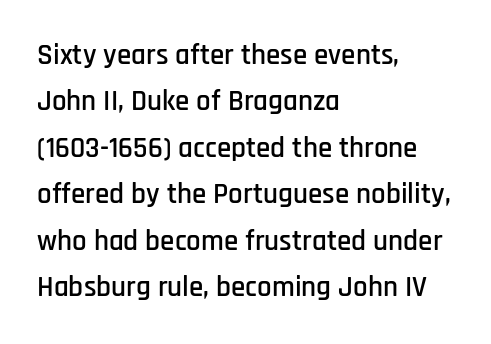
The block of text has a typical density, with ordinary space between rows. Upright lettering throughout. A clean baseline with only descenders dipping below it. Do the characters align in a grid? No, the font is proportional. Typeset ragged right — the left edge is the straight one.
